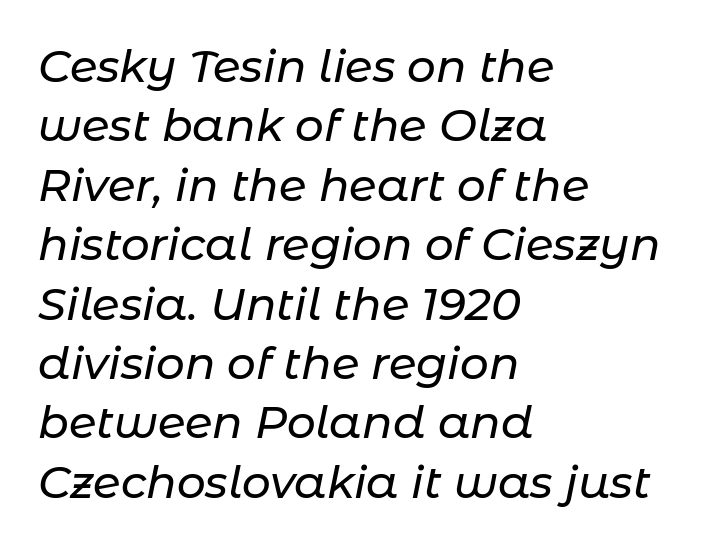
{"italic": "yes", "lean": "right", "slant_degrees": 11, "width": "normal", "stroke_contrast": "low", "x_height": "medium", "monospaced": "no", "underline": "no", "align": "left", "line_spacing": "normal", "line_spacing_ratio": 1.32, "letter_spacing": "normal", "letter_spacing_em": 0.0, "glyph_px": 45}
